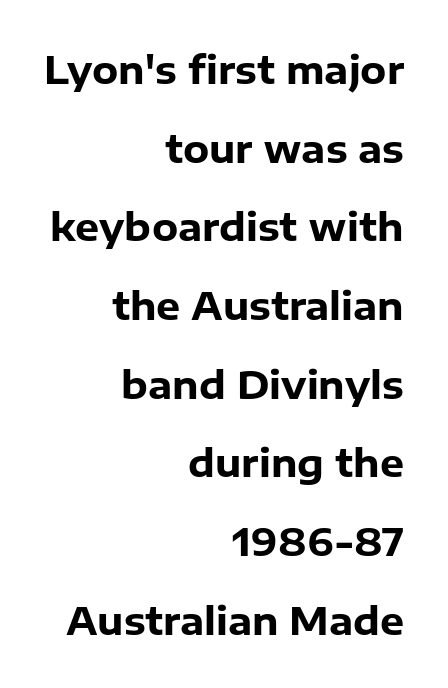
The image shows 38 px heavy sans-serif type, upright; set right-aligned, loose line spacing (2.07x), normal letter spacing, not underlined; low stroke contrast and a medium x-height.
